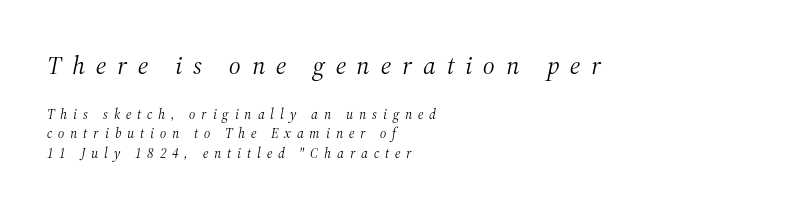
The image shows 26 px text type, italic (leaning right); set left-aligned, normal line spacing (1.39x), unusually wide letter spacing (+0.42 em), not underlined; the first (top) block is 1.86x larger.
